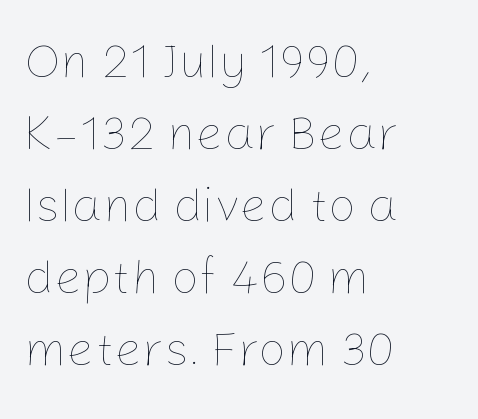
Q: Is the text bold? A: No.
Q: Is the text italic (slanted)? A: No, it is upright.
Q: Is the text underlined? A: No.
Q: How is the paragraph aligned? A: Left-aligned.
Q: Is the spacing between letters normal or unusually wide? A: Normal.
Q: Is the spacing between lines tight, normal or loose? A: Normal.
Q: Width (condensed, normal, or wide)? A: Normal.
Q: Stroke contrast? A: Low.
Q: x-height? A: Medium.
Q: Monospaced? A: No.
